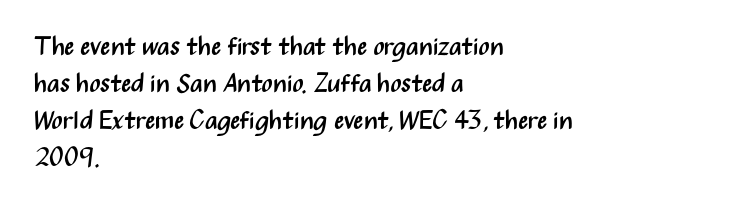
Rule under the text: the space is simply empty. The tracking reads as untouched default to a designer's eye. Compared with a typical body face, this is equally light or lighter still. A student would call this left alignment; a typographer would say flush left, rag right. The rows are spaced the way most documents space them.
